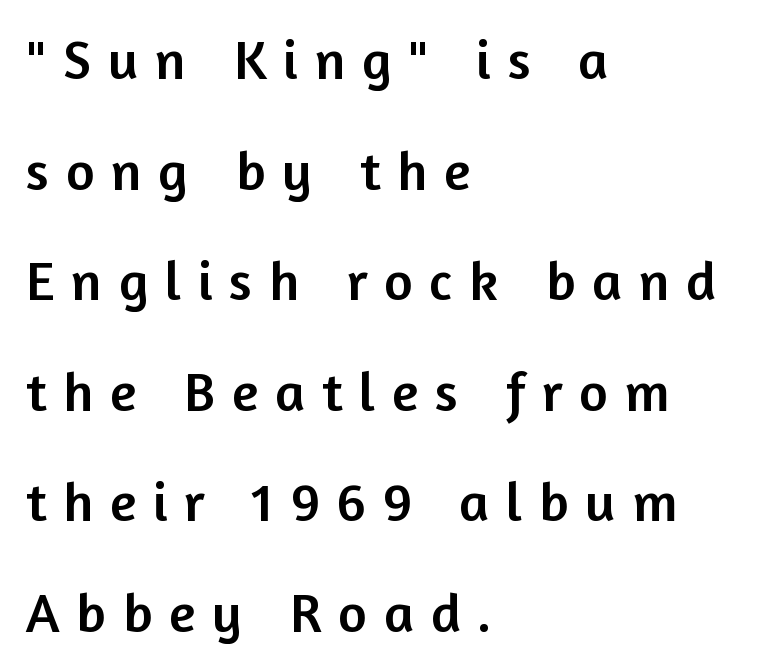
Q: Is the text italic (slanted)? A: No, it is upright.
Q: Is the typeface a serif or a sans-serif typeface? A: Sans-serif.
Q: Is the text underlined? A: No.
Q: How is the paragraph aligned? A: Left-aligned.
Q: Is the spacing between letters normal or unusually wide? A: Unusually wide.
Q: Is the spacing between lines tight, normal or loose? A: Loose.
Q: Width (condensed, normal, or wide)? A: Normal.
Q: Stroke contrast? A: Low.
Q: x-height? A: Medium.
Q: Monospaced? A: No.
